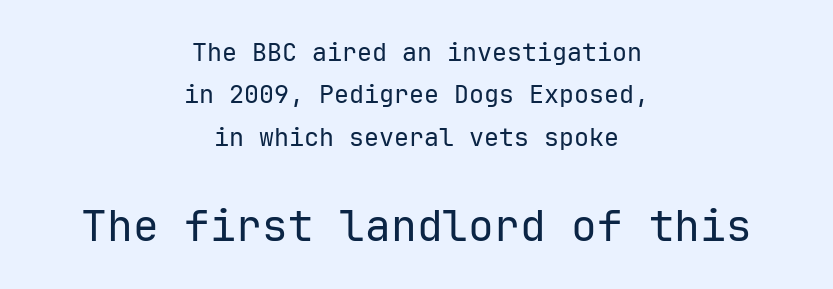
The typography opts for an upright posture over an oblique one. A student would call this center alignment; a typographer would say set centered. This block has exactly the height ordinary leading produces. There is no visible air inserted between adjacent glyphs. Think of a typewriter: that constant character pitch is what you see here. Nobody drew a line under any word here.
